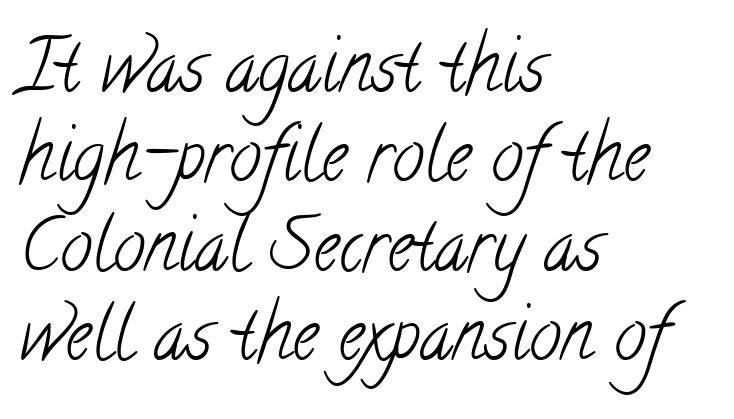
Horizontal alignment here is leftward, the default for most running prose. The typeface has the unassuming heft of standard copy or less. These lines are rendered in a variable-pitch font. Standard letterfit; no display-style spreading of the glyphs.
